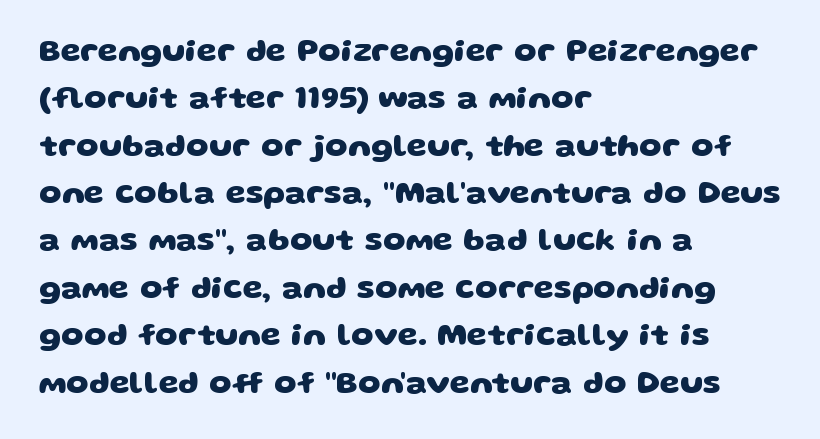
Q: Is the text bold? A: Yes.
Q: Is the typeface a serif or a sans-serif typeface? A: Sans-serif.
Q: Is the text underlined? A: No.
Q: How is the paragraph aligned? A: Left-aligned.
Q: Is the spacing between letters normal or unusually wide? A: Normal.
Q: Is the spacing between lines tight, normal or loose? A: Normal.
Q: Width (condensed, normal, or wide)? A: Wide.
Q: Stroke contrast? A: Low.
Q: x-height? A: Large.
Q: Monospaced? A: No.
